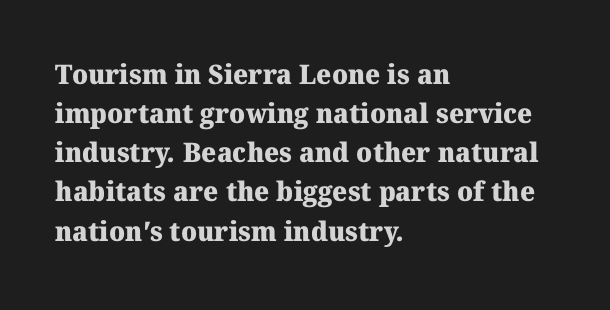
{"bold": "yes", "underline": "no", "align": "left", "line_spacing": "normal", "line_spacing_ratio": 1.45, "letter_spacing": "normal", "letter_spacing_em": 0.0, "glyph_px": 27}
